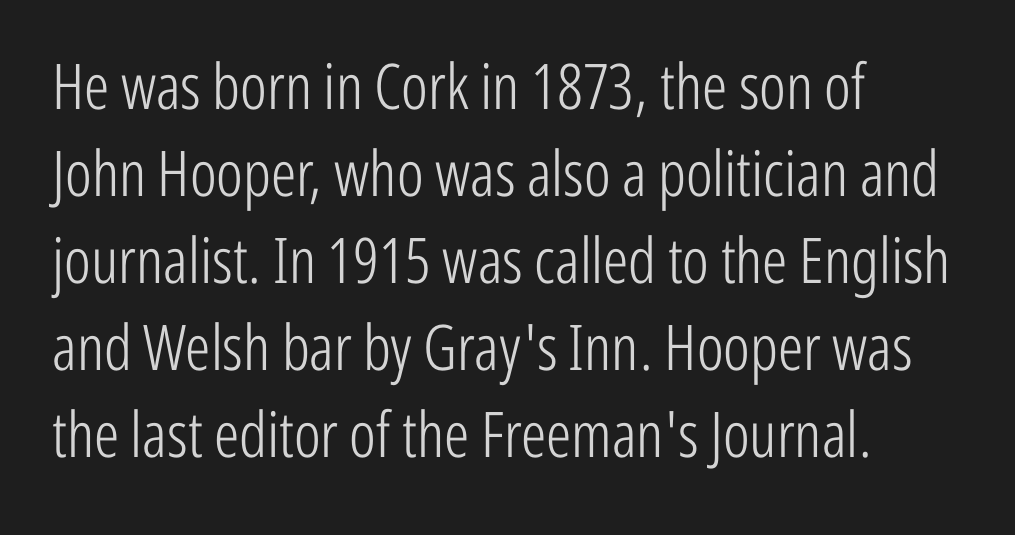
Q: Is the text bold? A: No.
Q: Is the text italic (slanted)? A: No, it is upright.
Q: Is the typeface a serif or a sans-serif typeface? A: Sans-serif.
Q: Is the text underlined? A: No.
Q: How is the paragraph aligned? A: Left-aligned.
Q: Is the spacing between letters normal or unusually wide? A: Normal.
Q: Is the spacing between lines tight, normal or loose? A: Normal.
Q: Width (condensed, normal, or wide)? A: Condensed.
Q: Stroke contrast? A: Low.
Q: x-height? A: Medium.
Q: Monospaced? A: No.
